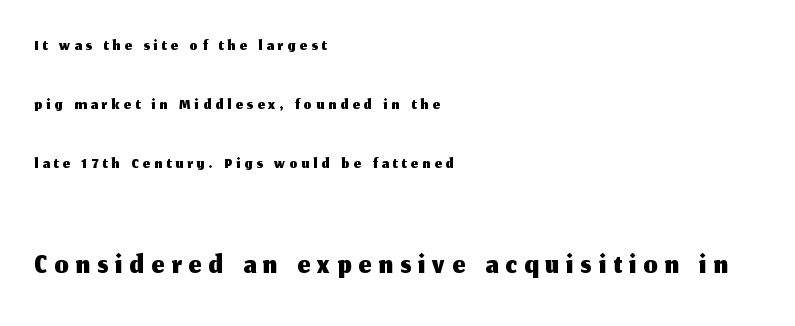
{"serif": "no", "italic": "no", "width": "normal", "stroke_contrast": "medium", "x_height": "medium", "monospaced": "no", "underline": "no", "align": "left", "line_spacing": "loose", "line_spacing_ratio": 2.36, "larger_block": "second", "size_ratio": 1.76, "glyph_px": 44}
